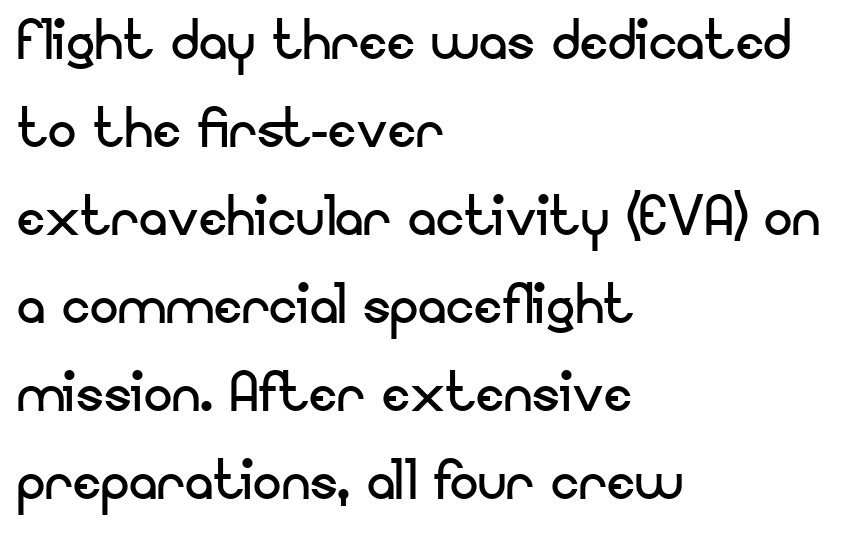
{"serif": "no", "italic": "no", "bold": "no", "weight": "regular", "width": "normal", "stroke_contrast": "low", "x_height": "small", "monospaced": "no", "underline": "no", "align": "left", "line_spacing_ratio": 1.24, "letter_spacing": "normal", "letter_spacing_em": 0.0, "glyph_px": 71}
